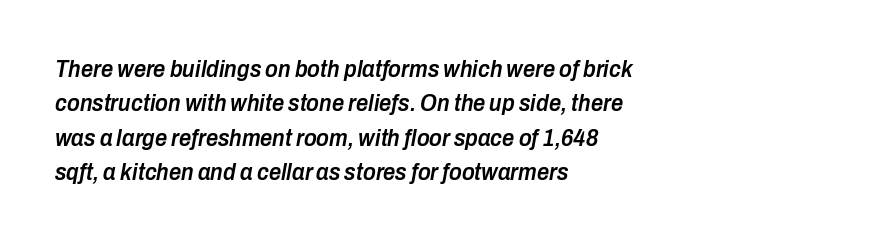
Q: Is the text bold? A: Semi-bold.
Q: Is the text italic (slanted)? A: Yes, it leans right by about 10 degrees.
Q: Is the text underlined? A: No.
Q: How is the paragraph aligned? A: Left-aligned.
Q: Is the spacing between letters normal or unusually wide? A: Normal.
Q: Is the spacing between lines tight, normal or loose? A: Normal.
